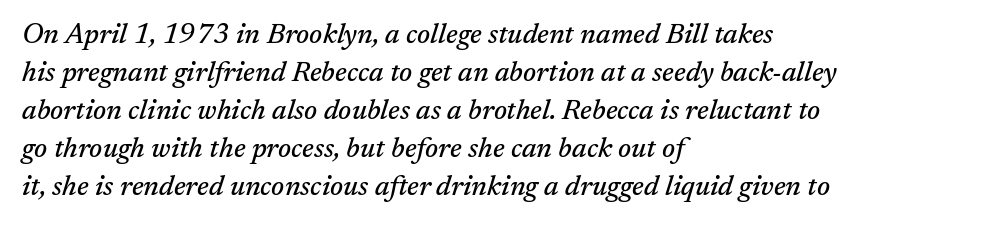
These lines are rendered in a variable-pitch font. You can tell it's italic because the verticals aren't actually vertical. How would I describe the line gaps? Plain and ordinary. Short and long lines alike share a common starting point at left.
